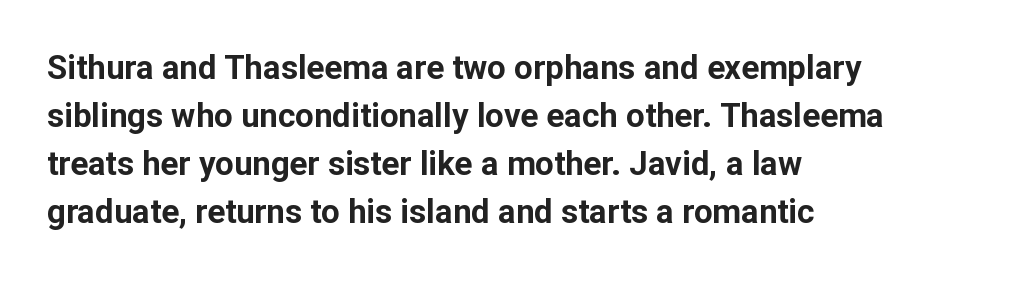
Q: Is the text bold? A: Yes.
Q: Is the text italic (slanted)? A: No, it is upright.
Q: Is the typeface a serif or a sans-serif typeface? A: Sans-serif.
Q: Is the text underlined? A: No.
Q: How is the paragraph aligned? A: Left-aligned.
Q: Is the spacing between letters normal or unusually wide? A: Normal.
Q: Is the spacing between lines tight, normal or loose? A: Normal.
Q: Width (condensed, normal, or wide)? A: Normal.
Q: Stroke contrast? A: Low.
Q: x-height? A: Medium.
Q: Monospaced? A: No.
